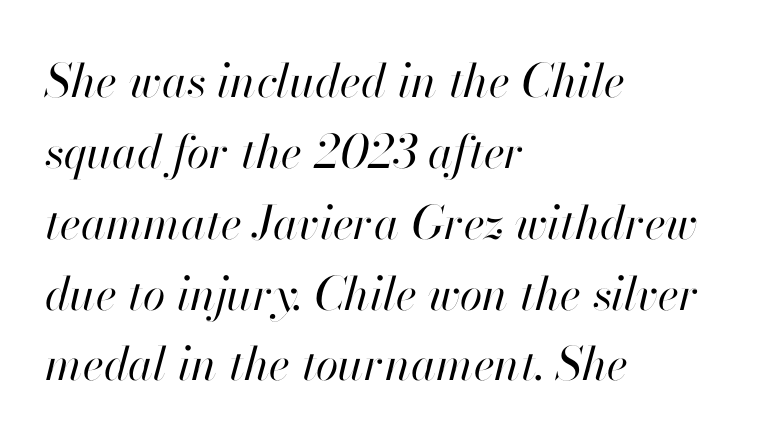
The image shows 46 px regular-weight type, italic (leaning right); set left-aligned, normal line spacing (1.54x), normal letter spacing, not underlined; high stroke contrast and a small x-height.
